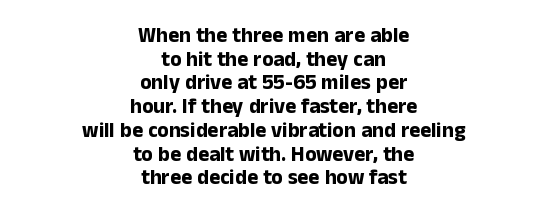
Q: Is the text bold? A: Yes.
Q: Is the text italic (slanted)? A: No, it is upright.
Q: Is the text underlined? A: No.
Q: How is the paragraph aligned? A: Centered.
Q: Is the spacing between letters normal or unusually wide? A: Normal.
Q: Is the spacing between lines tight, normal or loose? A: Tight.
